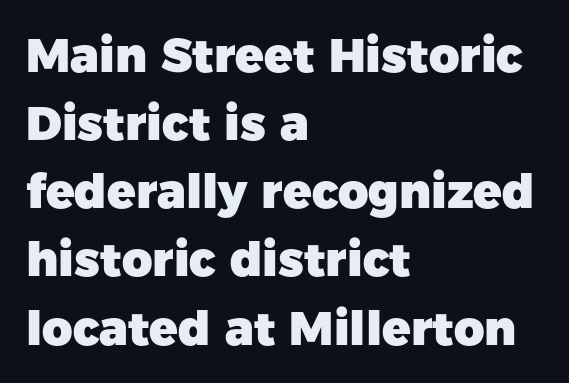
Compared with an ordinary text face, these strokes are far heavier — a full bold. The text was rendered using a sans face with plain stroke endings. All the whitespace from short lines collects on the right. The type sits square on the baseline with zero lean. The rendering uses a moderate line-height, typical for paragraphs.
